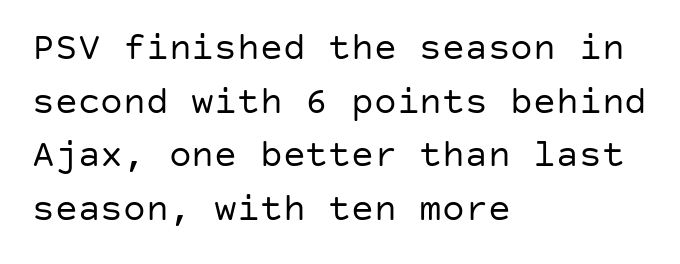
{"serif": "no", "italic": "no", "bold": "no", "weight": "regular", "width": "normal", "stroke_contrast": "low", "x_height": "large", "underline": "no", "align": "left", "line_spacing": "normal", "line_spacing_ratio": 1.41, "letter_spacing": "normal", "letter_spacing_em": 0.0, "glyph_px": 38}
